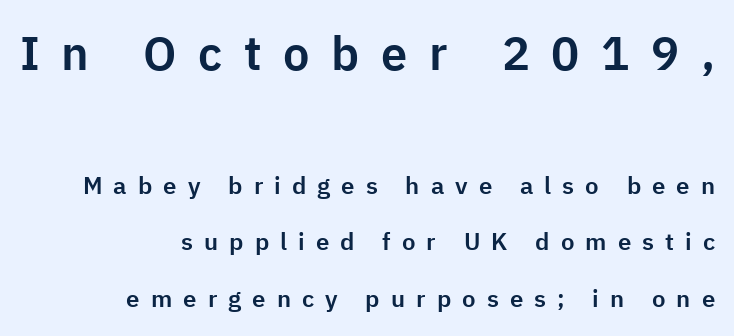
The image shows 47 px sans-serif type, upright; set right-aligned, loose line spacing (2.35x), unusually wide letter spacing (+0.46 em), not underlined; the first (top) block is 1.96x larger; low stroke contrast and a medium x-height.
